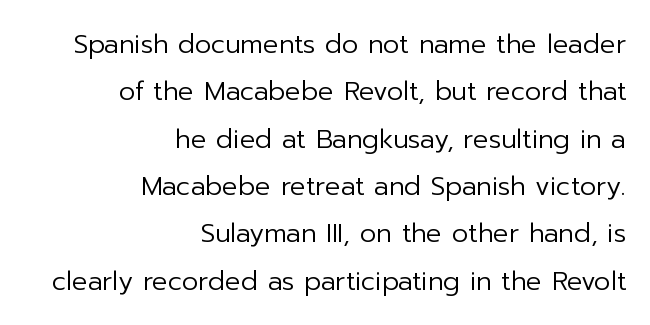
Summary of weight: not heavy and not bold. Check the space under the baseline: it is left empty. A typesetter would mark this as roman, not italic. The passage shown has conventional tracking throughout.
